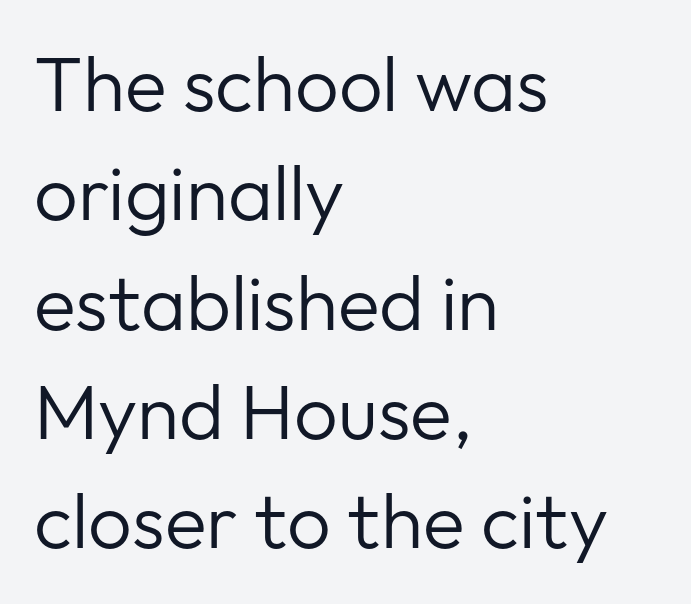
The image shows 77 px regular-weight sans-serif type, upright; set left-aligned, normal line spacing (1.42x), normal letter spacing, not underlined; low stroke contrast and a medium x-height.
